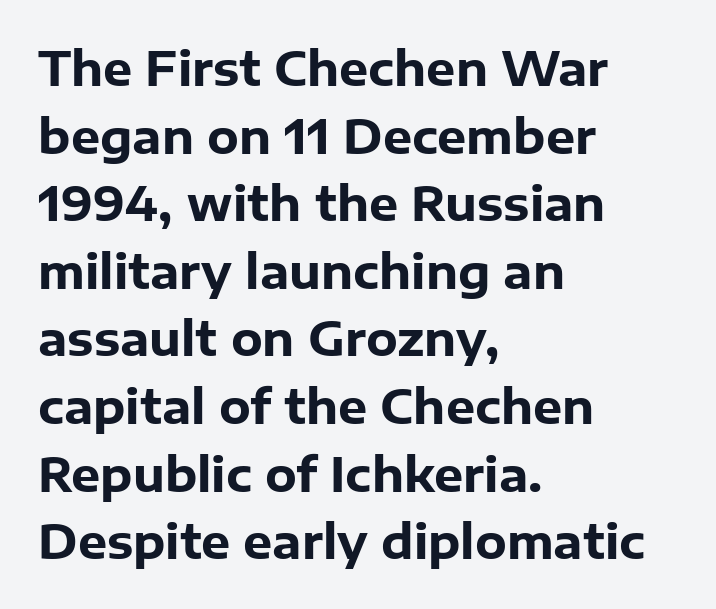
{"serif": "no", "italic": "no", "bold": "yes", "weight": "heavy", "width": "normal", "stroke_contrast": "low", "x_height": "medium", "monospaced": "no", "underline": "no", "align": "left", "line_spacing": "normal", "line_spacing_ratio": 1.47, "letter_spacing": "normal", "letter_spacing_em": 0.0, "glyph_px": 46}
